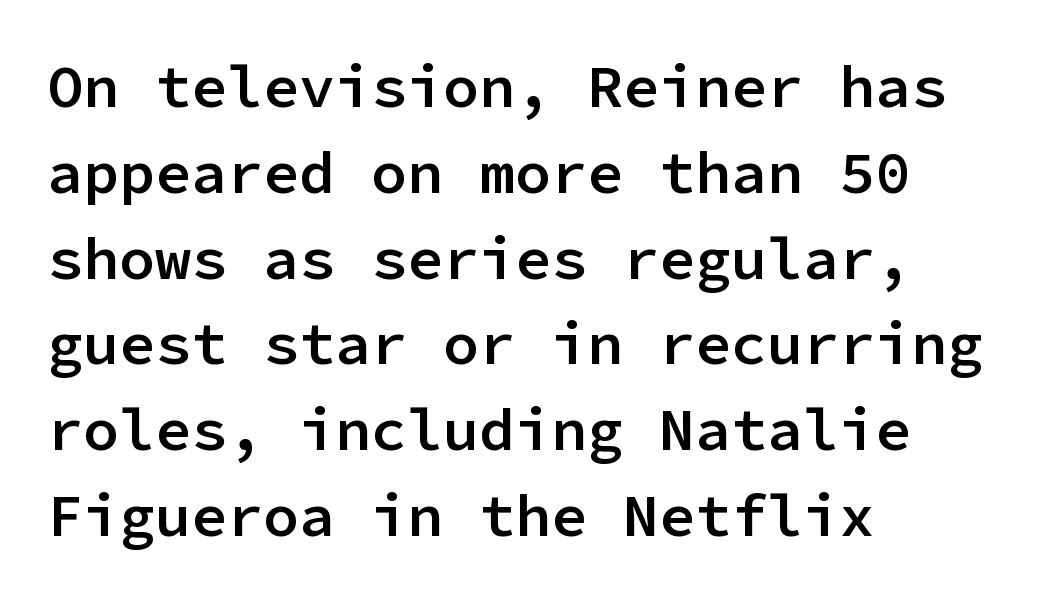
The glyphs are unaccompanied by any horizontal stroke below them. Students, note that the glyphs here touch the page at normal intervals. The letters stand upright; this is a roman face. Rows of type keep a routine distance in the vertical direction. Think of a typewriter: that constant character pitch is what you see here.
